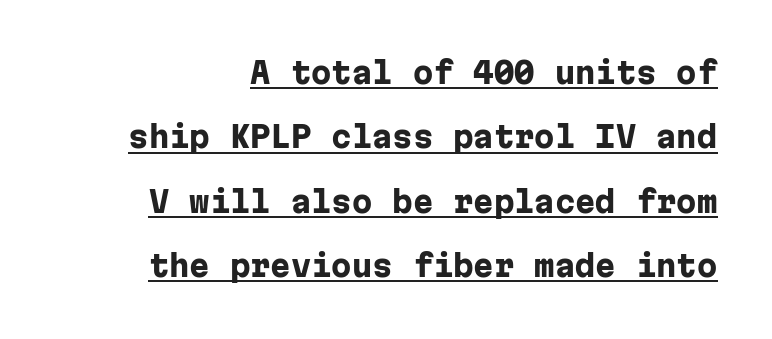
The image shows 29 px heavy sans-serif type, upright, monospaced; set loose line spacing (2.22x), normal letter spacing, underlined; low stroke contrast and a medium x-height.
